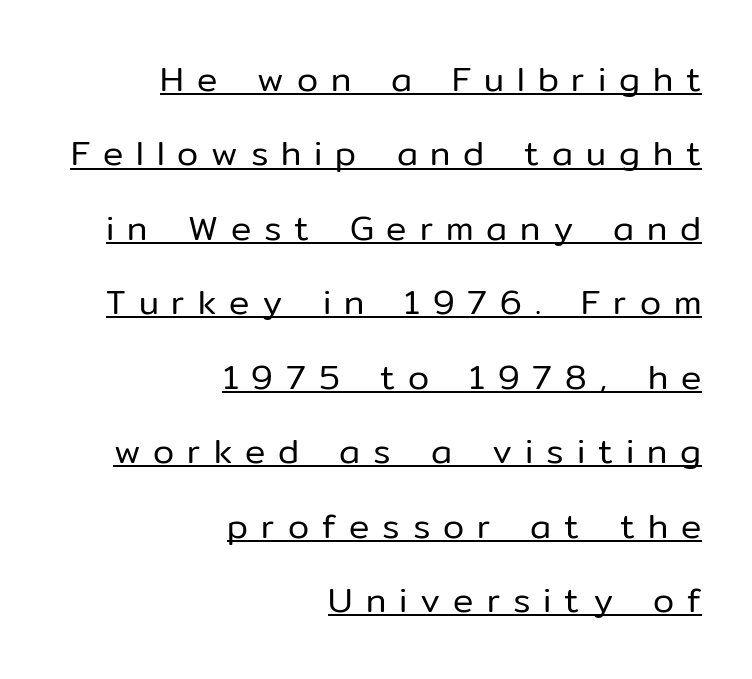
Q: Is the text bold? A: No.
Q: Is the text italic (slanted)? A: No, it is upright.
Q: Is the typeface a serif or a sans-serif typeface? A: Sans-serif.
Q: Is the text underlined? A: Yes.
Q: How is the paragraph aligned? A: Right-aligned.
Q: Is the spacing between letters normal or unusually wide? A: Unusually wide.
Q: Is the spacing between lines tight, normal or loose? A: Loose.
Q: Width (condensed, normal, or wide)? A: Normal.
Q: Stroke contrast? A: Low.
Q: x-height? A: Medium.
Q: Monospaced? A: No.
